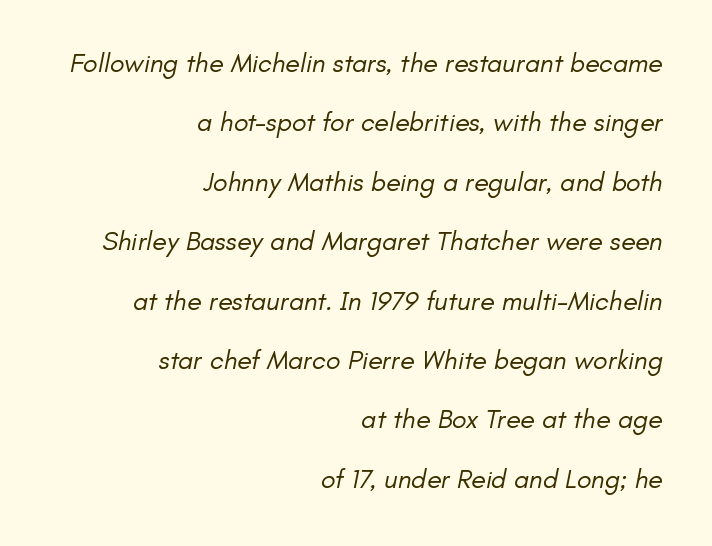
{"bold": "no", "underline": "no", "align": "right", "line_spacing": "loose", "line_spacing_ratio": 2.2, "letter_spacing": "normal", "letter_spacing_em": 0.0, "glyph_px": 27}
